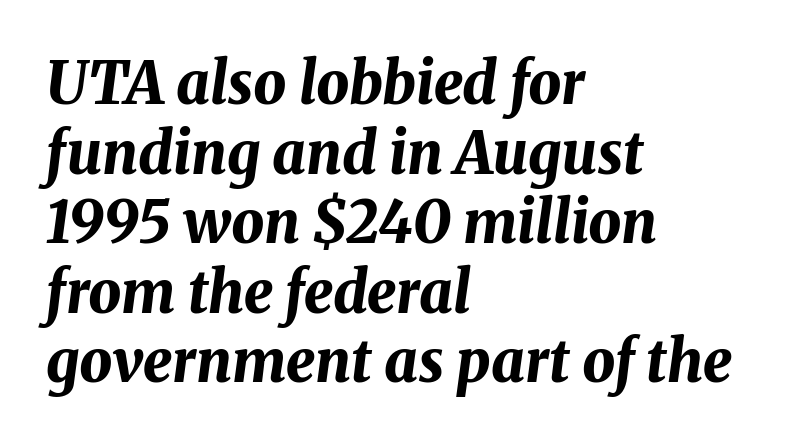
Character widths vary here, with narrow letters taking less room than wide ones. Slant detected: the letters are inclined. Its strokes are broad and dark, the hallmark of bold type. The glyphs are unaccompanied by any horizontal stroke below them. The compositor pushed each line to the left boundary.
